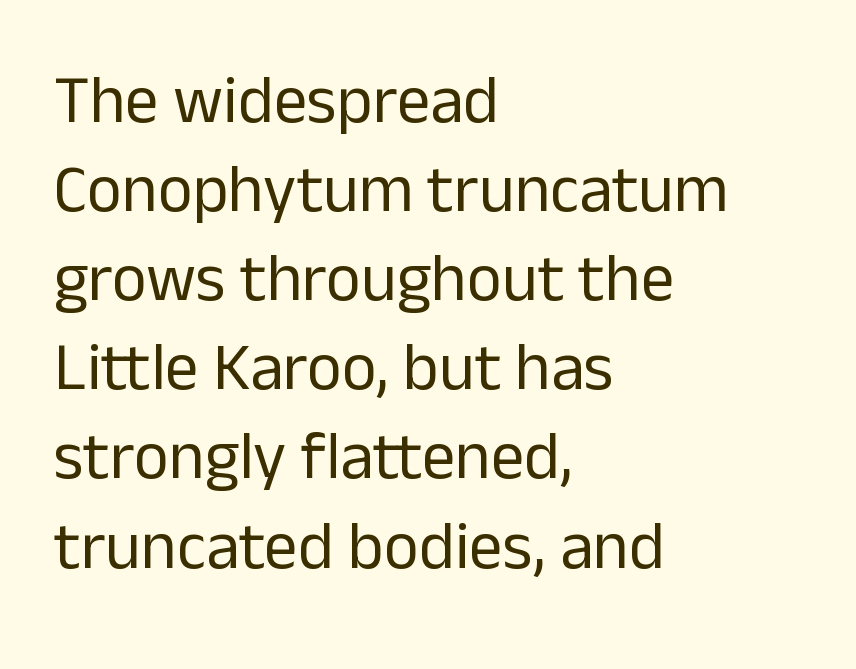
{"serif": "no", "italic": "no", "bold": "no", "weight": "regular", "width": "normal", "stroke_contrast": "low", "x_height": "medium", "monospaced": "no", "underline": "no", "align": "left", "line_spacing": "normal", "line_spacing_ratio": 1.33, "letter_spacing": "normal", "letter_spacing_em": 0.0, "glyph_px": 67}
